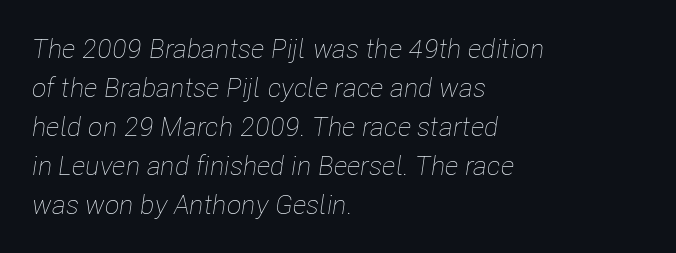
Q: Is the text bold? A: No.
Q: Is the text italic (slanted)? A: Yes, it leans right by about 8 degrees.
Q: Is the text underlined? A: No.
Q: How is the paragraph aligned? A: Left-aligned.
Q: Is the spacing between letters normal or unusually wide? A: Normal.
Q: Is the spacing between lines tight, normal or loose? A: Normal.
